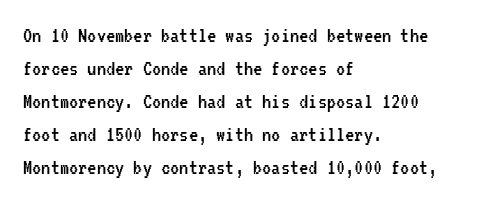
{"italic": "no", "bold": "no", "underline": "no", "align": "left", "line_spacing": "normal", "line_spacing_ratio": 1.44, "letter_spacing": "normal", "letter_spacing_em": 0.0, "glyph_px": 23}
